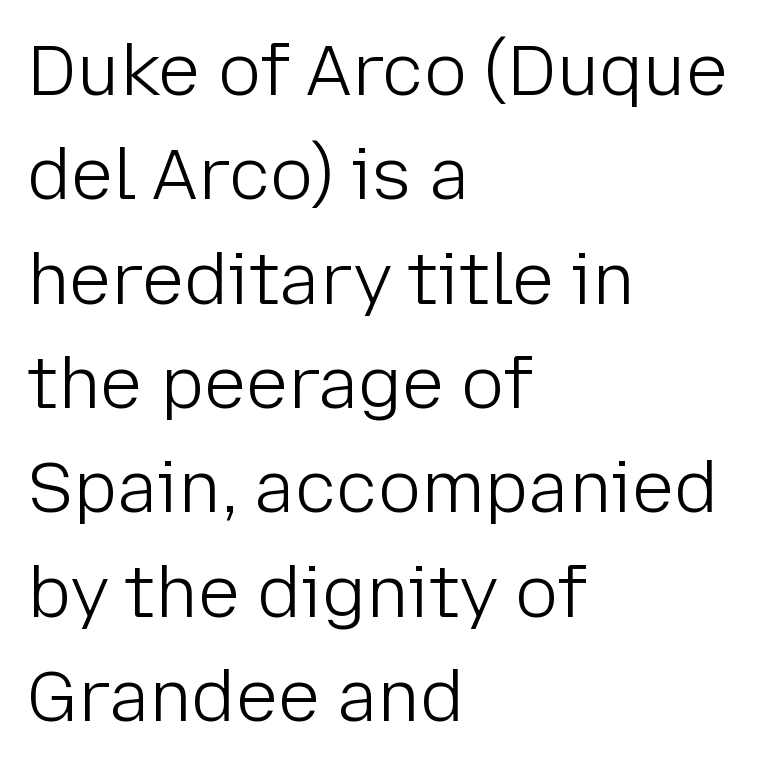
The image shows 71 px light sans-serif type, upright; set left-aligned, normal line spacing (1.47x), normal letter spacing, not underlined; low stroke contrast and a medium x-height.
